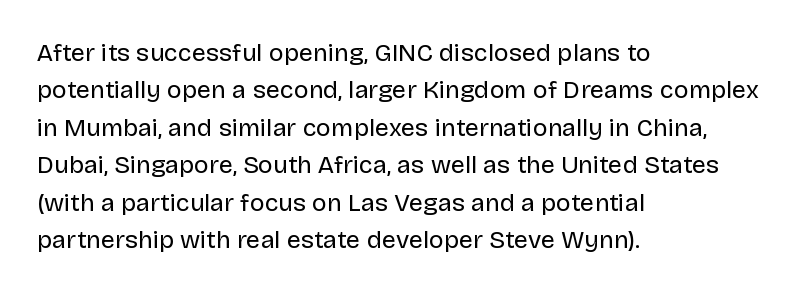
The image shows 25 px text type, upright; set left-aligned, normal line spacing (1.5x), normal letter spacing, not underlined.
